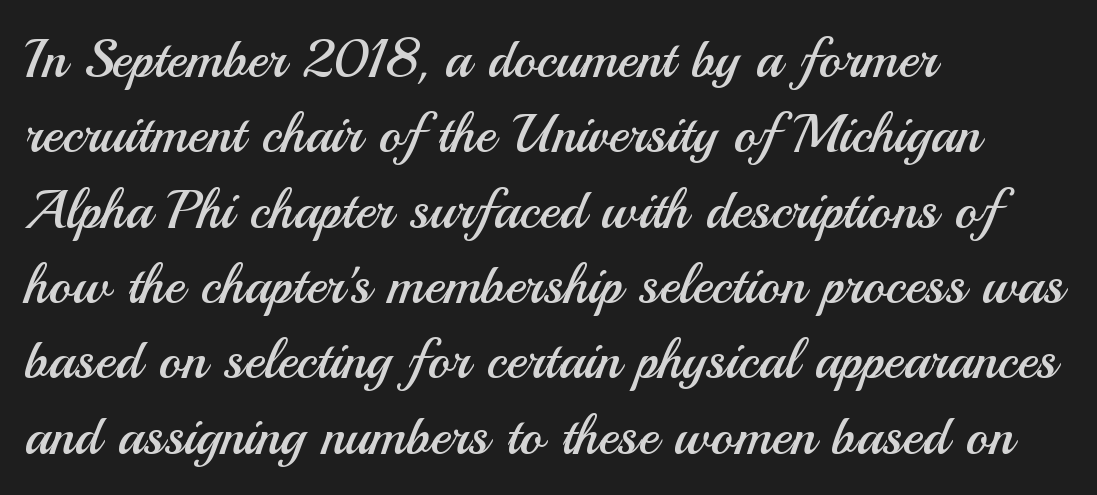
Nothing sits at the stroke ends, so this counts as sans-serif. The lines in this sample share a left origin and differ only in where they stop. The passage shown is not bold in any degree. The lines sit at an ordinary, default distance from one another.
